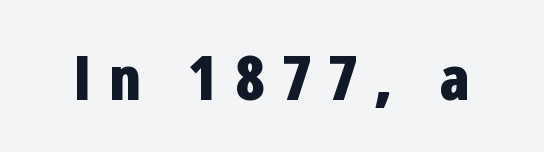
Q: Is the text bold? A: Yes.
Q: Is the text italic (slanted)? A: No, it is upright.
Q: Is the typeface a serif or a sans-serif typeface? A: Sans-serif.
Q: Is the text underlined? A: No.
Q: Is the spacing between letters normal or unusually wide? A: Unusually wide.
Q: Width (condensed, normal, or wide)? A: Condensed.
Q: Stroke contrast? A: Low.
Q: x-height? A: Medium.
Q: Monospaced? A: No.
